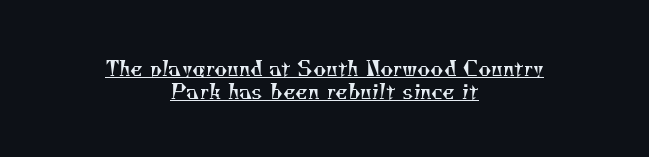
{"bold": "no", "underline": "yes", "align": "center", "line_spacing": "tight", "line_spacing_ratio": 1.15, "letter_spacing": "normal", "letter_spacing_em": 0.0, "glyph_px": 20}
